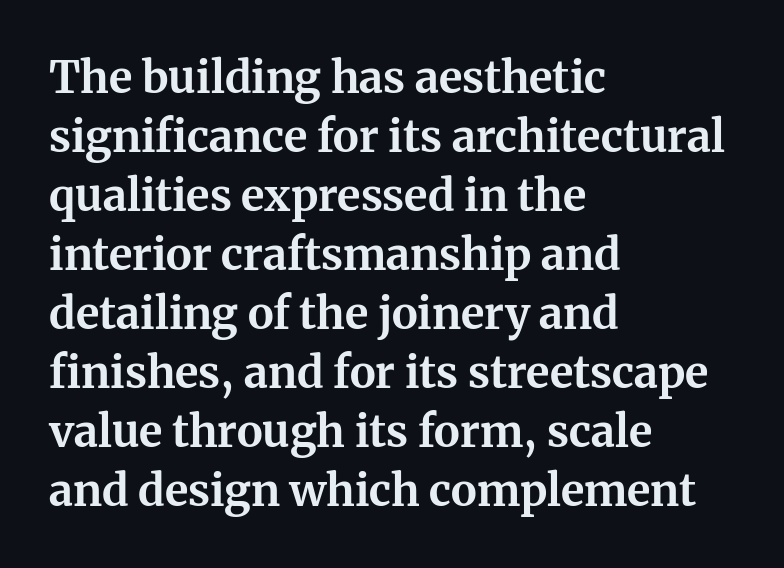
{"serif": "yes", "italic": "no", "bold": "yes", "weight": "bold", "width": "normal", "stroke_contrast": "medium", "x_height": "medium", "monospaced": "no", "underline": "no", "align": "left", "line_spacing": "normal", "line_spacing_ratio": 1.34, "letter_spacing": "normal", "letter_spacing_em": 0.0, "glyph_px": 44}
